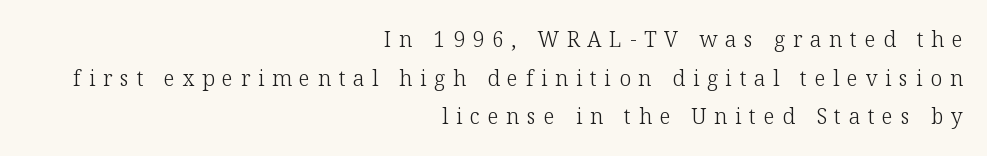
{"italic": "no", "bold": "no", "underline": "no", "align": "right", "line_spacing_ratio": 1.84, "letter_spacing": "wide", "letter_spacing_em": 0.37, "glyph_px": 21}
